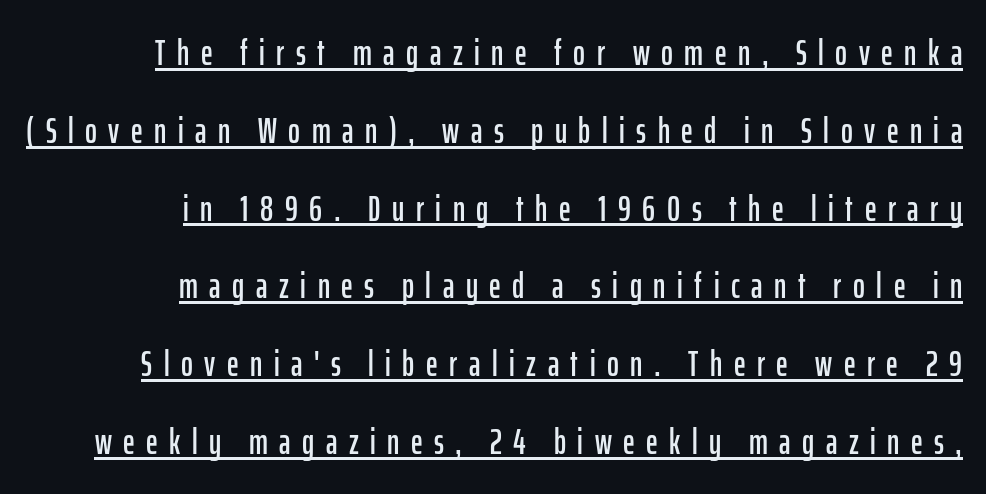
Q: Is the text italic (slanted)? A: No, it is upright.
Q: Is the typeface a serif or a sans-serif typeface? A: Sans-serif.
Q: Is the text underlined? A: Yes.
Q: How is the paragraph aligned? A: Right-aligned.
Q: Is the spacing between letters normal or unusually wide? A: Unusually wide.
Q: Is the spacing between lines tight, normal or loose? A: Loose.
Q: Width (condensed, normal, or wide)? A: Condensed.
Q: Stroke contrast? A: Low.
Q: x-height? A: Medium.
Q: Monospaced? A: No.
